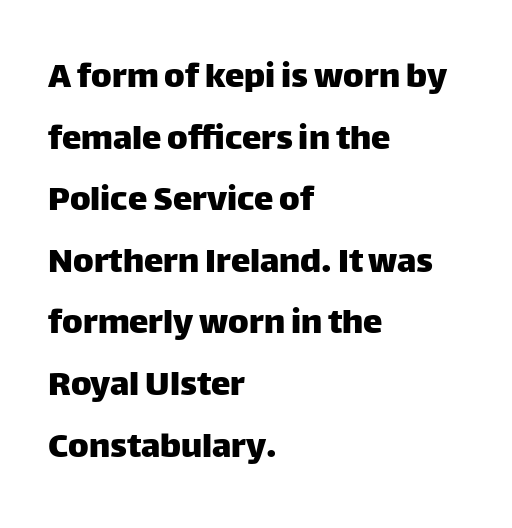
A typesetter would call this leading conventional body-copy spacing. Spacing between characters is what you'd get straight out of the box. Here the designer chose a conventional face with non-uniform glyph widths. A clean baseline with only descenders dipping below it. Italic? Not at all — the glyphs are vertical. Each line starts at the same left margin while the right side varies.
